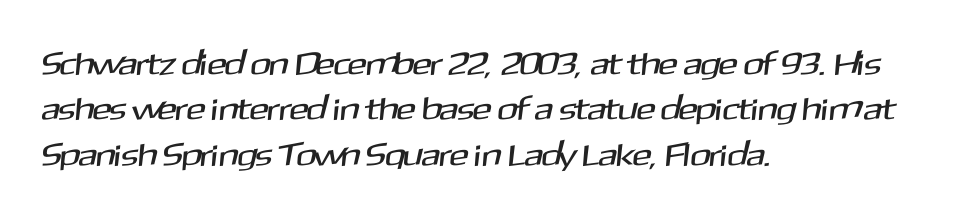
{"serif": "no", "width": "normal", "stroke_contrast": "medium", "x_height": "medium", "monospaced": "no", "underline": "no", "align": "left", "line_spacing": "normal", "line_spacing_ratio": 1.42, "letter_spacing": "normal", "letter_spacing_em": 0.0, "glyph_px": 32}
